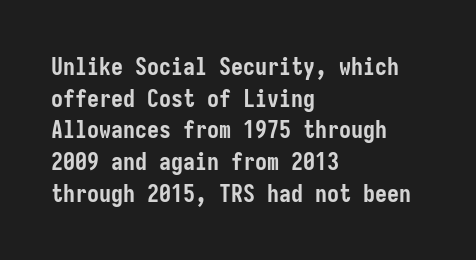
Q: Is the text bold? A: Yes.
Q: Is the text italic (slanted)? A: No, it is upright.
Q: Is the text underlined? A: No.
Q: How is the paragraph aligned? A: Left-aligned.
Q: Is the spacing between letters normal or unusually wide? A: Normal.
Q: Is the spacing between lines tight, normal or loose? A: Normal.
